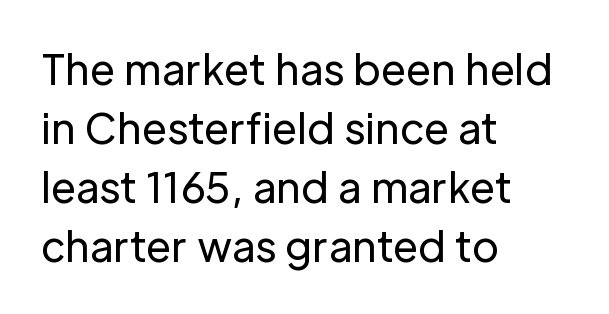
{"serif": "no", "italic": "no", "bold": "no", "weight": "regular", "width": "normal", "stroke_contrast": "low", "x_height": "medium", "monospaced": "no", "underline": "no", "align": "left", "line_spacing": "normal", "line_spacing_ratio": 1.44, "letter_spacing": "normal", "letter_spacing_em": 0.0, "glyph_px": 41}
